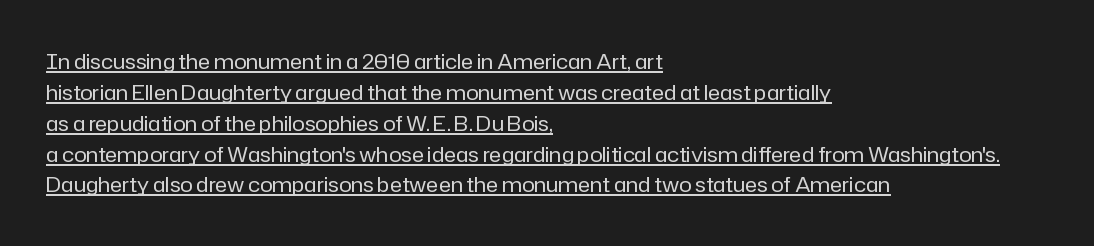
{"italic": "no", "bold": "no", "underline": "yes", "align": "left", "line_spacing": "normal", "line_spacing_ratio": 1.47, "letter_spacing": "normal", "letter_spacing_em": 0.0, "glyph_px": 21}
